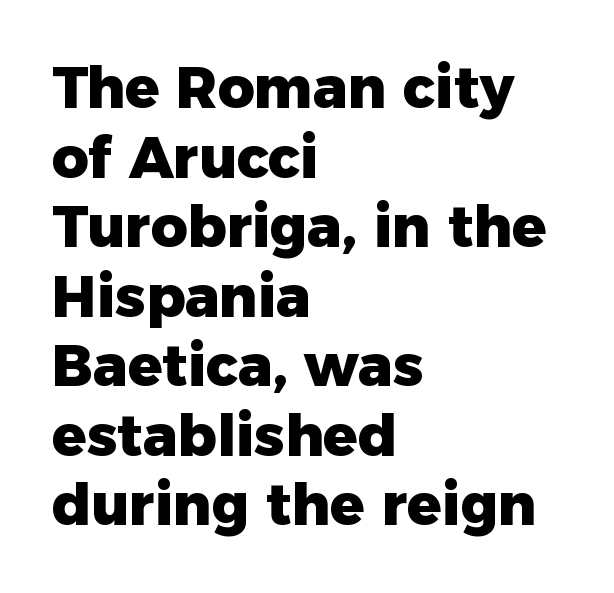
{"serif": "no", "italic": "no", "bold": "yes", "weight": "heavy", "width": "normal", "stroke_contrast": "low", "x_height": "medium", "monospaced": "no", "underline": "no", "align": "left", "line_spacing_ratio": 1.22, "letter_spacing": "normal", "letter_spacing_em": 0.0, "glyph_px": 57}
